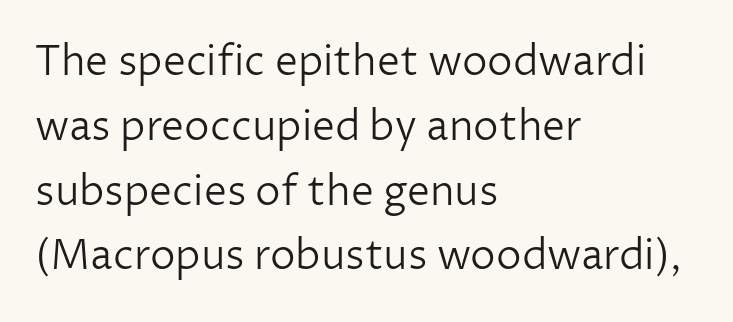
If you drew a line through each stem, it would be perfectly vertical. A typesetter would label this face a sans. Weight: in the light-to-regular range. Where is the straight margin? On the left. Looks like regular typesetting: each glyph gets only the width it needs.
